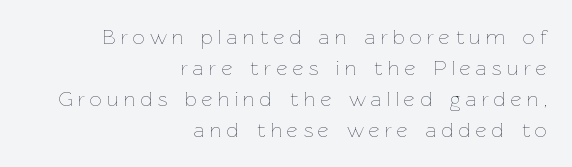
Q: Is the text bold? A: No.
Q: Is the text italic (slanted)? A: No, it is upright.
Q: Is the text underlined? A: No.
Q: How is the paragraph aligned? A: Right-aligned.
Q: Is the spacing between letters normal or unusually wide? A: Unusually wide.
Q: Is the spacing between lines tight, normal or loose? A: Normal.
